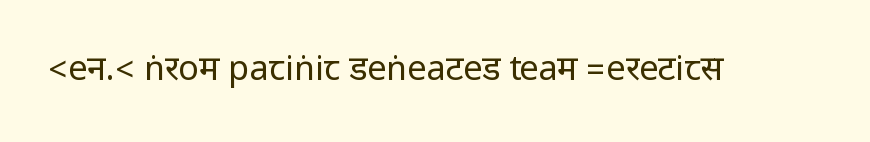
Q: Is the text bold? A: No.
Q: Is the text italic (slanted)? A: No, it is upright.
Q: Is the typeface a serif or a sans-serif typeface? A: Sans-serif.
Q: Is the text underlined? A: No.
Q: Is the spacing between letters normal or unusually wide? A: Normal.
Q: Width (condensed, normal, or wide)? A: Condensed.
Q: Stroke contrast? A: Low.
